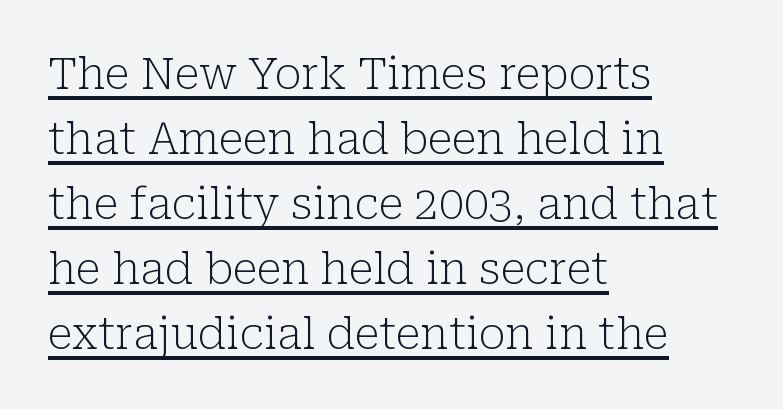
The image shows 44 px light serif type, upright; set left-aligned, normal line spacing (1.48x), normal letter spacing, underlined; low stroke contrast and a medium x-height.
